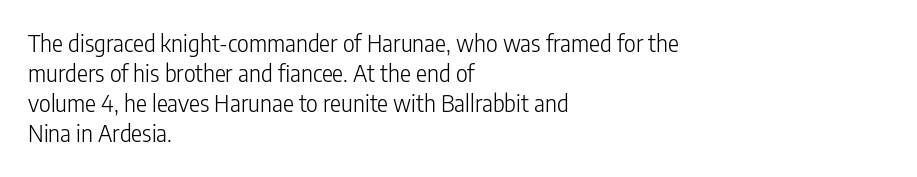
Q: Is the text bold? A: No.
Q: Is the text italic (slanted)? A: No, it is upright.
Q: Is the text underlined? A: No.
Q: How is the paragraph aligned? A: Left-aligned.
Q: Is the spacing between letters normal or unusually wide? A: Normal.
Q: Is the spacing between lines tight, normal or loose? A: Normal.
